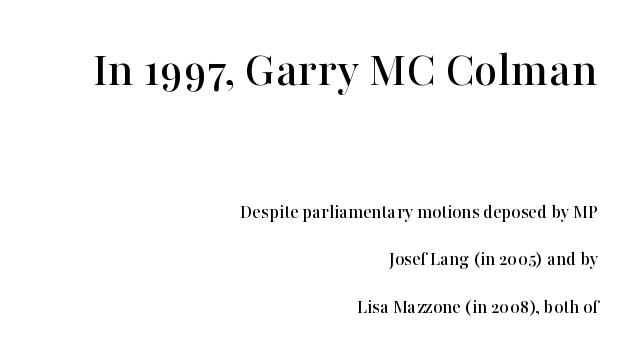
Descenders are the only things crossing below the line. Do the letters lean? They stand straight. In CSS terms this would be text-align: right. The characters display serif detailing at their extremities. Block one is the big one; block two sits smaller underneath.
